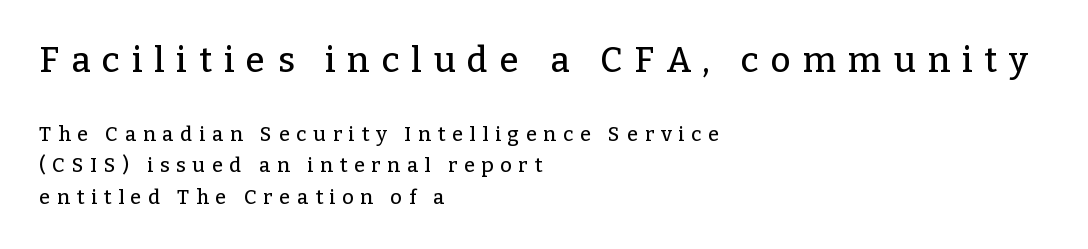
The image shows 35 px serif type, upright; set left-aligned, normal line spacing (1.57x), unusually wide letter spacing (+0.34 em), not underlined; the first (top) block is 1.75x larger; low stroke contrast and a medium x-height.
